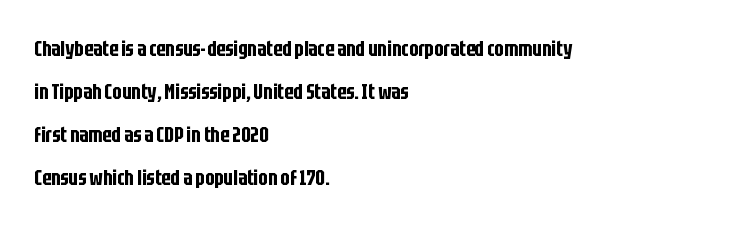
{"italic": "no", "underline": "no", "align": "left", "line_spacing": "loose", "line_spacing_ratio": 1.95, "letter_spacing": "normal", "letter_spacing_em": 0.0, "glyph_px": 22}
